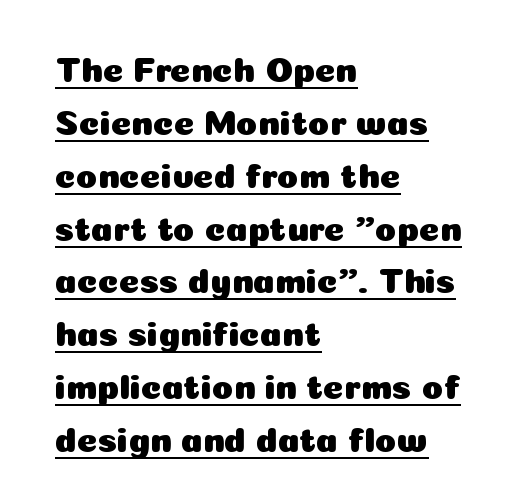
The image shows 35 px sans-serif type, upright; set left-aligned, normal line spacing (1.51x), normal letter spacing, underlined; low stroke contrast and a medium x-height.
